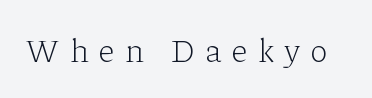
The image shows 33 px light serif type, upright; set unusually wide letter spacing (+0.3 em), not underlined; low stroke contrast and a medium x-height.
